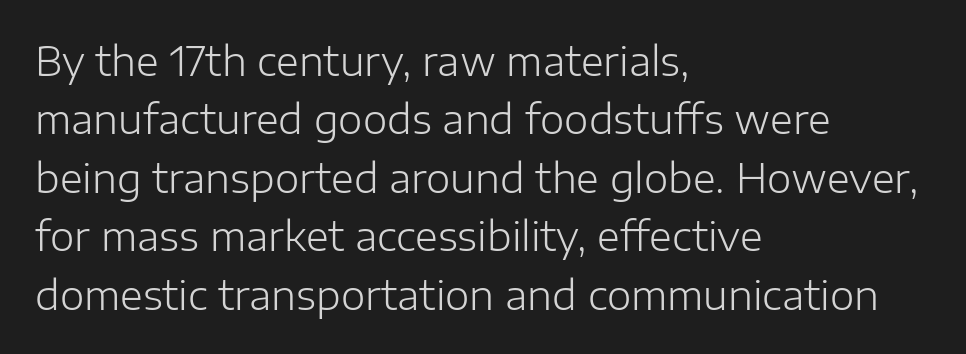
The image shows 39 px light sans-serif type, upright; set left-aligned, normal line spacing (1.5x), normal letter spacing, not underlined; low stroke contrast and a medium x-height.
